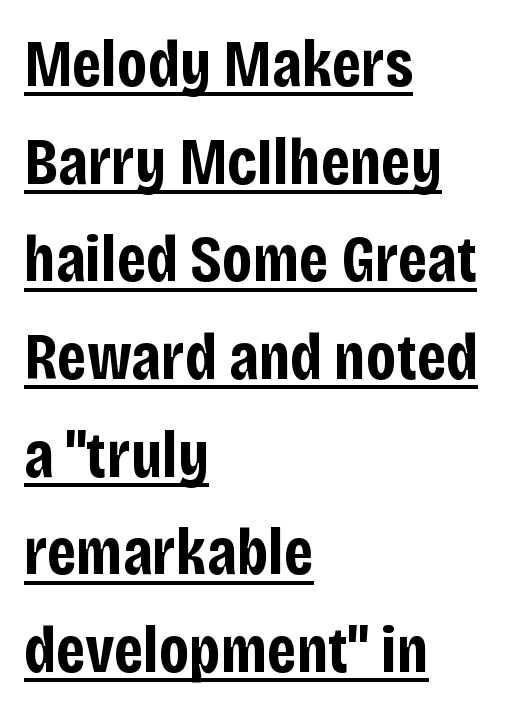
The image shows 66 px bold, condensed sans-serif type, upright; set left-aligned, normal line spacing (1.48x), normal letter spacing, underlined; low stroke contrast and a large x-height.
